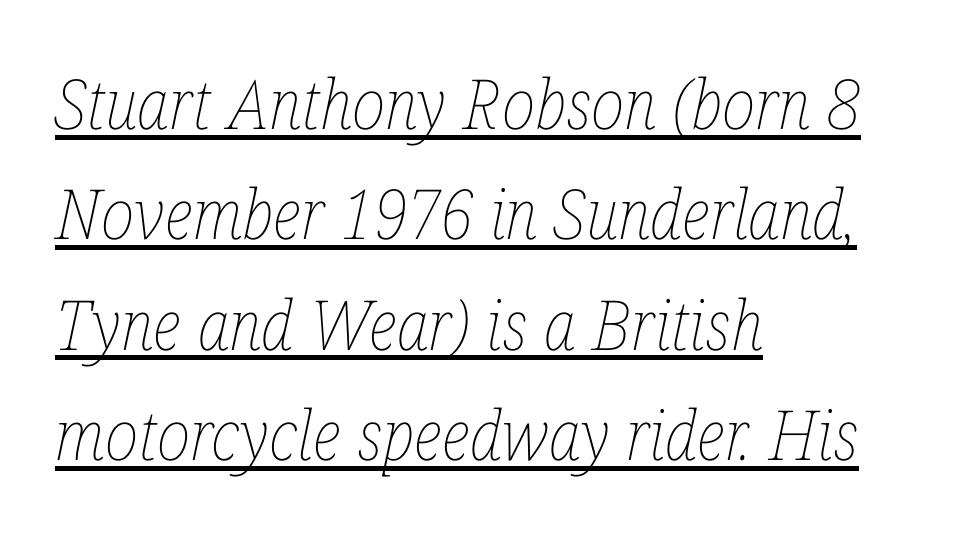
{"italic": "yes", "lean": "right", "slant_degrees": 12, "bold": "no", "weight": "thin", "width": "condensed", "stroke_contrast": "low", "x_height": "medium", "monospaced": "no", "underline": "yes", "align": "left", "line_spacing": "normal", "line_spacing_ratio": 1.6, "letter_spacing": "normal", "letter_spacing_em": 0.0, "glyph_px": 69}
